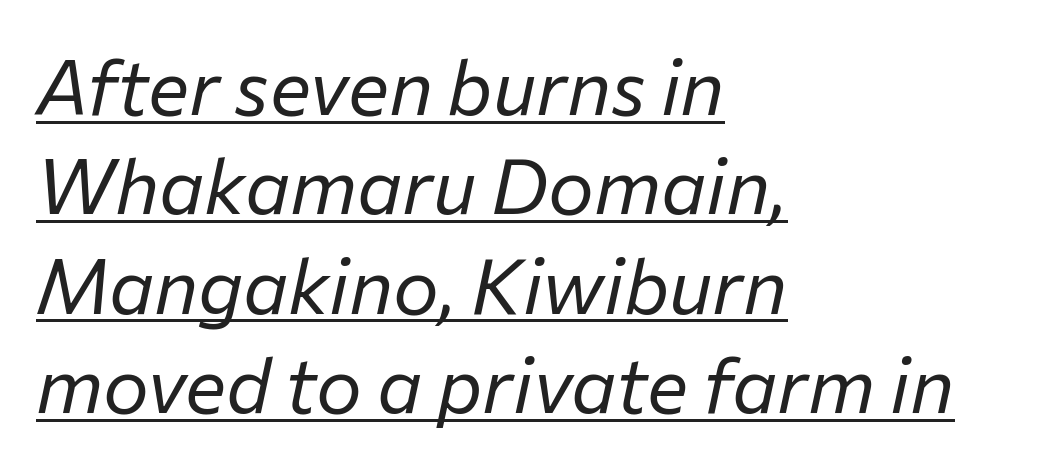
Q: Is the text bold? A: No.
Q: Is the text italic (slanted)? A: Yes, it leans right by about 12 degrees.
Q: Is the text underlined? A: Yes.
Q: How is the paragraph aligned? A: Left-aligned.
Q: Is the spacing between letters normal or unusually wide? A: Normal.
Q: Is the spacing between lines tight, normal or loose? A: Normal.
Q: Width (condensed, normal, or wide)? A: Normal.
Q: Stroke contrast? A: Low.
Q: x-height? A: Medium.
Q: Monospaced? A: No.
